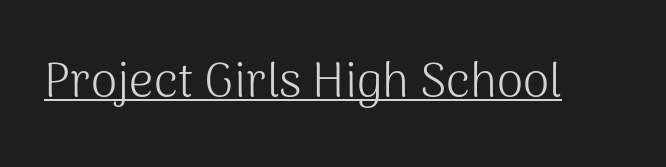
Q: Is the text bold? A: No.
Q: Is the text italic (slanted)? A: No, it is upright.
Q: Is the typeface a serif or a sans-serif typeface? A: Sans-serif.
Q: Is the text underlined? A: Yes.
Q: Is the spacing between letters normal or unusually wide? A: Normal.
Q: Width (condensed, normal, or wide)? A: Normal.
Q: Stroke contrast? A: Medium.
Q: x-height? A: Medium.
Q: Monospaced? A: No.
